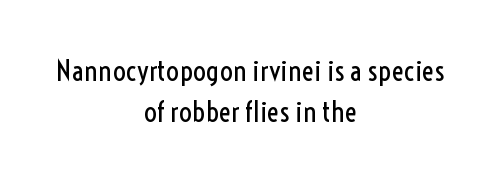
Designer's note — italics off, roman on. Serifs: no, the terminals of the letterforms are clean. Both edges are ragged and mirror each other, which tells us the setting is centered. The passage shown is typed in a proportional face where columns would drift. Each word holds together tightly as a unit, with standard inter-letter gaps. Clear beneath every line of the passage.
